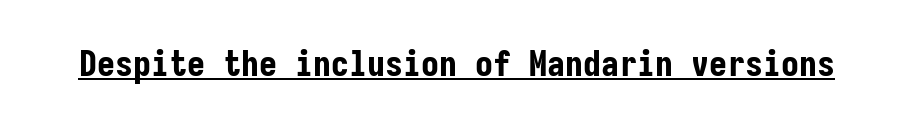
{"serif": "no", "italic": "no", "bold": "yes", "weight": "bold", "width": "condensed", "stroke_contrast": "low", "x_height": "medium", "monospaced": "yes", "underline": "yes", "letter_spacing": "normal", "letter_spacing_em": 0.0, "glyph_px": 36}
